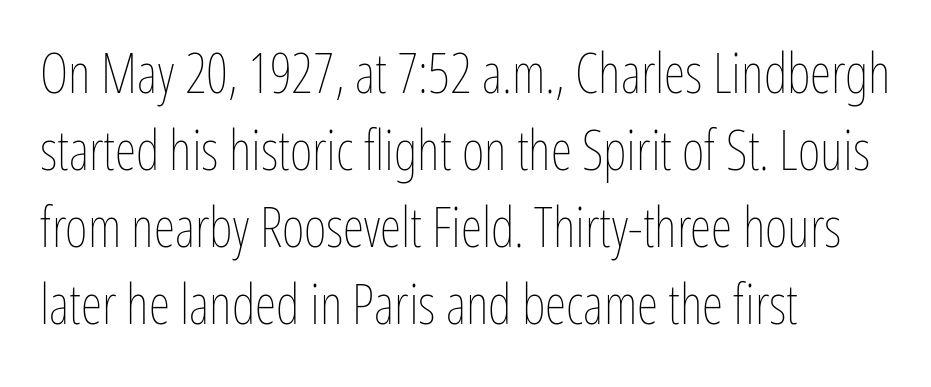
Q: Is the text bold? A: No.
Q: Is the text italic (slanted)? A: No, it is upright.
Q: Is the text underlined? A: No.
Q: How is the paragraph aligned? A: Left-aligned.
Q: Is the spacing between letters normal or unusually wide? A: Normal.
Q: Is the spacing between lines tight, normal or loose? A: Normal.
Q: Width (condensed, normal, or wide)? A: Condensed.
Q: Stroke contrast? A: Low.
Q: x-height? A: Medium.
Q: Monospaced? A: No.
